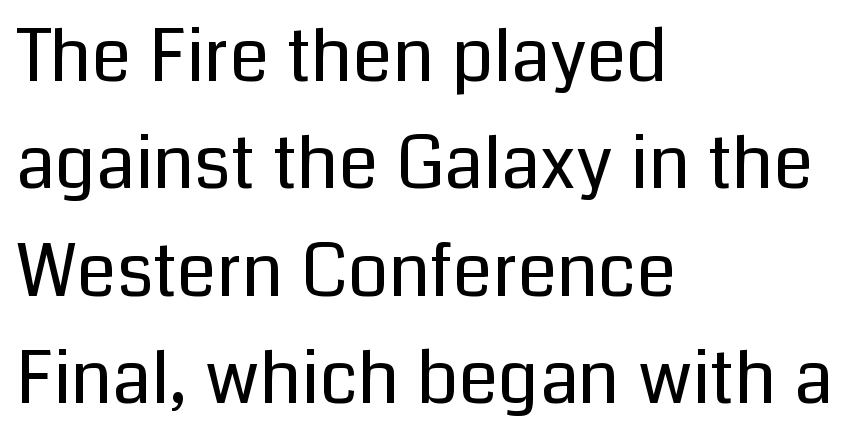
{"serif": "no", "italic": "no", "bold": "no", "weight": "regular", "width": "normal", "stroke_contrast": "low", "x_height": "medium", "monospaced": "no", "underline": "no", "align": "left", "line_spacing": "normal", "line_spacing_ratio": 1.49, "letter_spacing": "normal", "letter_spacing_em": 0.0, "glyph_px": 72}
